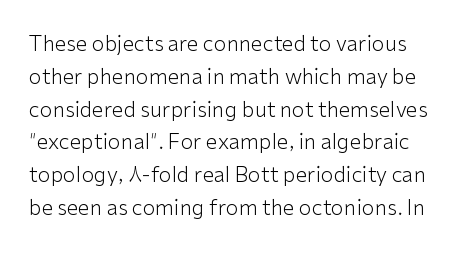
Q: Is the text bold? A: No.
Q: Is the text italic (slanted)? A: No, it is upright.
Q: Is the text underlined? A: No.
Q: Is the spacing between letters normal or unusually wide? A: Normal.
Q: Is the spacing between lines tight, normal or loose? A: Normal.
